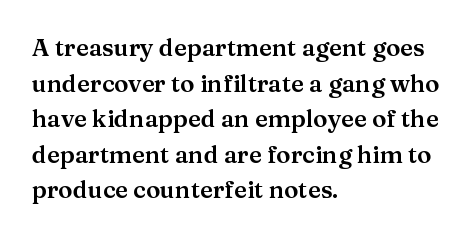
The image shows 24 px text type, upright; set left-aligned, normal line spacing (1.48x), normal letter spacing, not underlined.
